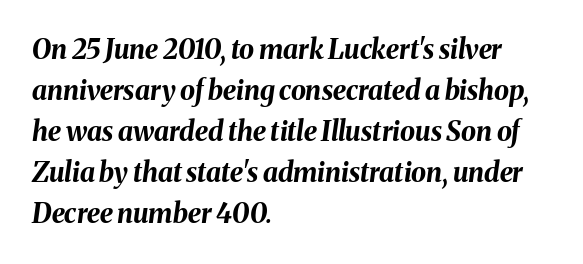
Vertical spacing — default. Tracking value appears to be zero — textbook default spacing. Its strokes are broad and dark, the hallmark of bold type. Compared with a centered layout, this one pins lines to the left instead. Looking at the ascenders, they clearly lean. Check under the words: just untouched page.
